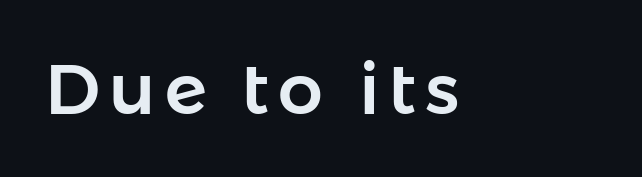
The image shows 71 px sans-serif type, upright; set not underlined; low stroke contrast and a medium x-height.
